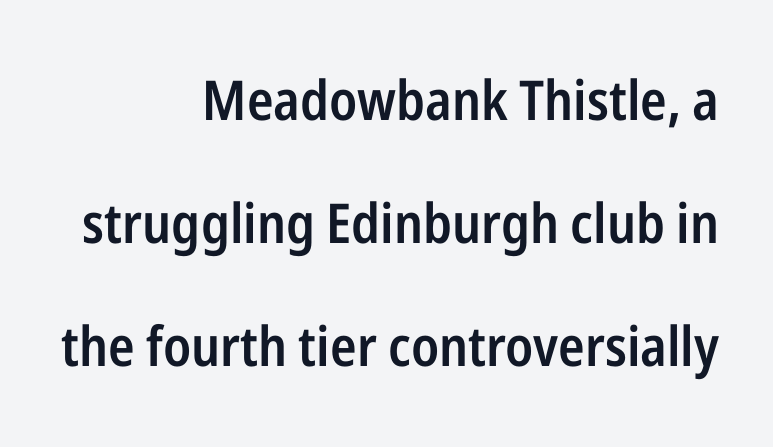
Q: Is the text bold? A: Semi-bold.
Q: Is the text italic (slanted)? A: No, it is upright.
Q: Is the typeface a serif or a sans-serif typeface? A: Sans-serif.
Q: Is the text underlined? A: No.
Q: How is the paragraph aligned? A: Right-aligned.
Q: Is the spacing between letters normal or unusually wide? A: Normal.
Q: Is the spacing between lines tight, normal or loose? A: Loose.
Q: Width (condensed, normal, or wide)? A: Condensed.
Q: Stroke contrast? A: Low.
Q: x-height? A: Medium.
Q: Monospaced? A: No.
